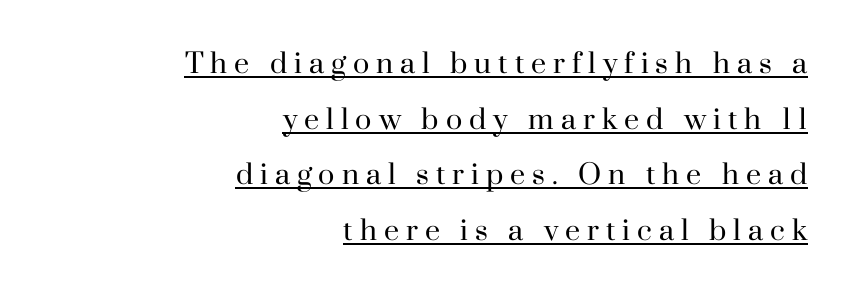
The image shows 27 px text type, upright; set right-aligned, loose line spacing (2.06x), unusually wide letter spacing (+0.26 em), underlined.
